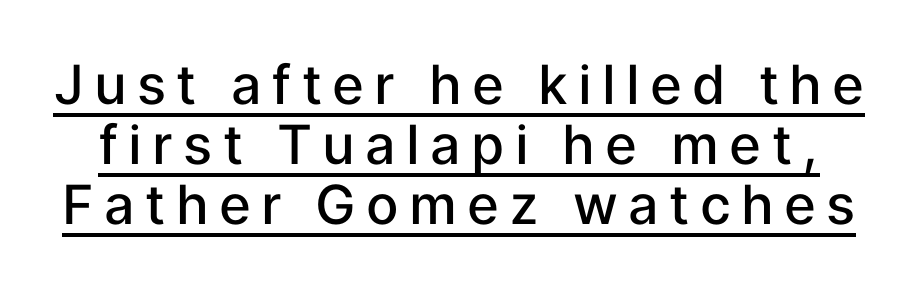
Q: Is the text bold? A: Semi-bold.
Q: Is the text italic (slanted)? A: No, it is upright.
Q: Is the typeface a serif or a sans-serif typeface? A: Sans-serif.
Q: Is the text underlined? A: Yes.
Q: Is the spacing between lines tight, normal or loose? A: Tight.
Q: Width (condensed, normal, or wide)? A: Normal.
Q: Stroke contrast? A: Low.
Q: x-height? A: Medium.
Q: Monospaced? A: No.
